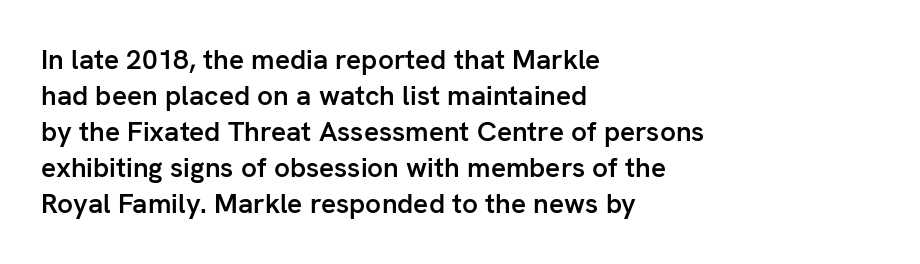
The image shows 28 px semibold sans-serif type, upright; set left-aligned, normal line spacing (1.29x), normal letter spacing, not underlined; low stroke contrast and a medium x-height.
